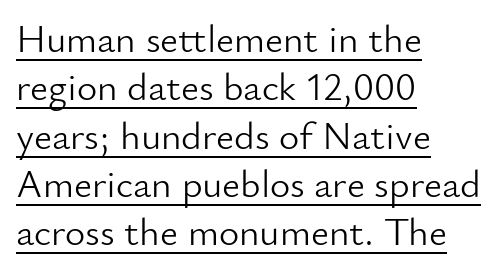
The image shows 39 px light sans-serif type, upright; set left-aligned, line spacing 1.24x, normal letter spacing, underlined; low stroke contrast and a small x-height.
